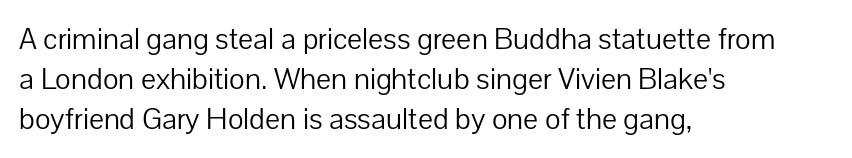
Q: Is the text bold? A: No.
Q: Is the text italic (slanted)? A: No, it is upright.
Q: Is the typeface a serif or a sans-serif typeface? A: Sans-serif.
Q: Is the text underlined? A: No.
Q: How is the paragraph aligned? A: Left-aligned.
Q: Is the spacing between letters normal or unusually wide? A: Normal.
Q: Is the spacing between lines tight, normal or loose? A: Normal.
Q: Width (condensed, normal, or wide)? A: Normal.
Q: Stroke contrast? A: Low.
Q: x-height? A: Medium.
Q: Monospaced? A: No.
